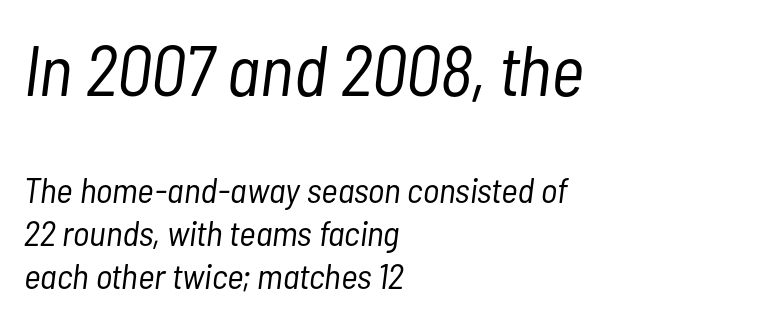
Q: Is the text bold? A: No.
Q: Is the text italic (slanted)? A: Yes, it leans right by about 7 degrees.
Q: Is the text underlined? A: No.
Q: How is the paragraph aligned? A: Left-aligned.
Q: Is the spacing between letters normal or unusually wide? A: Normal.
Q: Which block of text is set in a larger size, the first (top) or the second (bottom)? A: The first (top) one.
Q: Width (condensed, normal, or wide)? A: Condensed.
Q: Stroke contrast? A: Low.
Q: x-height? A: Medium.
Q: Monospaced? A: No.
